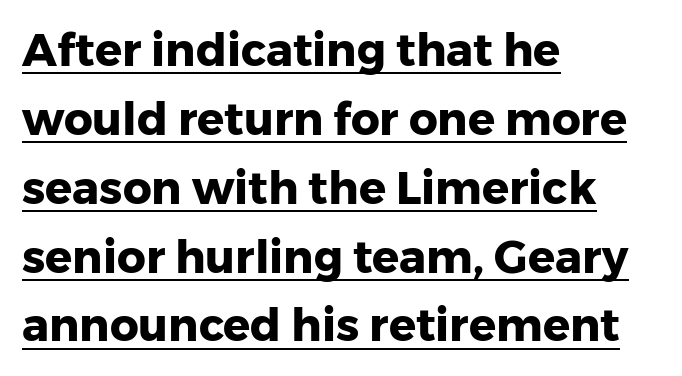
The image shows 45 px heavy sans-serif type, upright; set left-aligned, normal line spacing (1.53x), normal letter spacing, underlined; low stroke contrast and a medium x-height.
